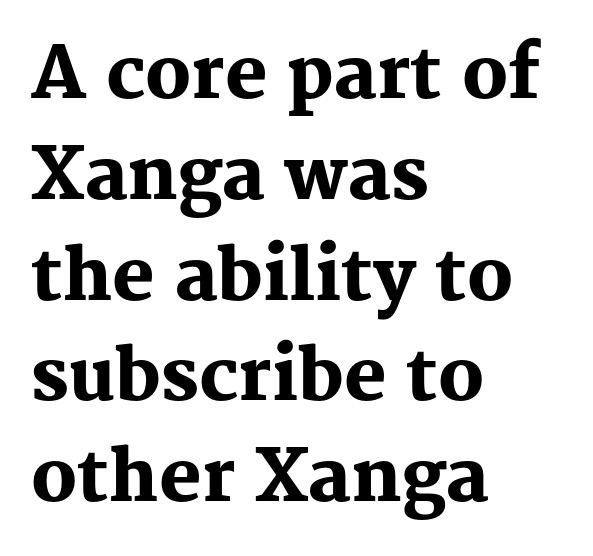
{"serif": "yes", "italic": "no", "bold": "yes", "weight": "heavy", "width": "normal", "stroke_contrast": "medium", "x_height": "medium", "monospaced": "no", "underline": "no", "align": "left", "line_spacing": "normal", "line_spacing_ratio": 1.42, "letter_spacing": "normal", "letter_spacing_em": 0.0, "glyph_px": 71}
